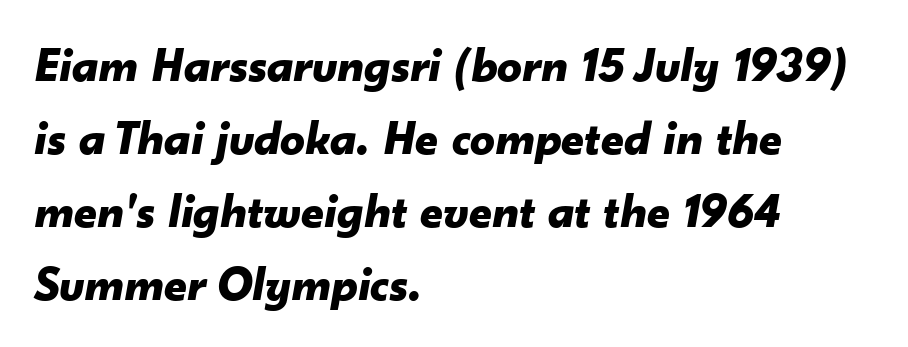
Q: Is the text bold? A: Yes.
Q: Is the text italic (slanted)? A: Yes, it leans right by about 10 degrees.
Q: Is the text underlined? A: No.
Q: How is the paragraph aligned? A: Left-aligned.
Q: Is the spacing between letters normal or unusually wide? A: Normal.
Q: Is the spacing between lines tight, normal or loose? A: Normal.
Q: Width (condensed, normal, or wide)? A: Normal.
Q: Stroke contrast? A: Low.
Q: x-height? A: Small.
Q: Monospaced? A: No.
